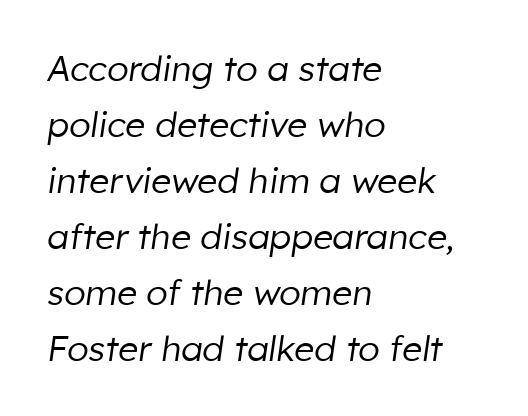
{"italic": "yes", "lean": "right", "slant_degrees": 8, "bold": "no", "weight": "regular", "width": "normal", "stroke_contrast": "low", "x_height": "medium", "monospaced": "no", "underline": "no", "align": "left", "line_spacing": "normal", "line_spacing_ratio": 1.6, "letter_spacing": "normal", "letter_spacing_em": 0.0, "glyph_px": 35}
